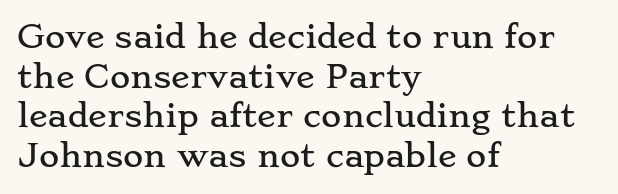
A typesetter would call this zero additional tracking. Where is the straight margin? On the left. Only glyphs here, with clear space below each row. Yep, those are serifs on the letters.
